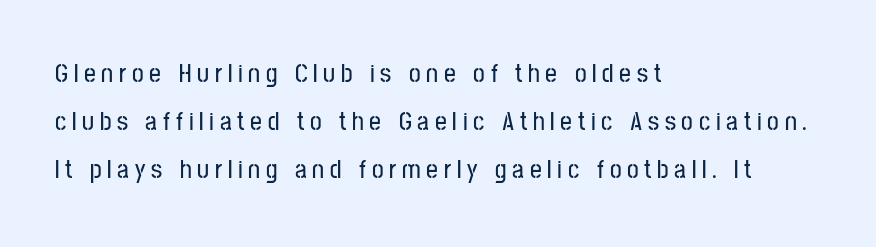
The paragraph has a hard left edge and a soft right edge. Quick note: underline off. Caption: expanded tracking, letters set apart. Ascenders rise straight up at ninety degrees.
